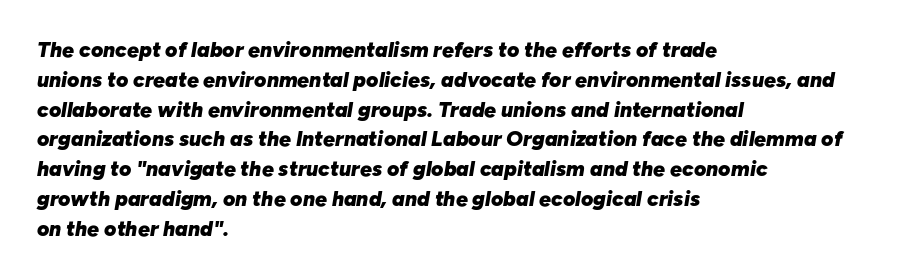
Descenders are the only things crossing below the line. Honestly, the letter spacing is just normal — you wouldn't notice it. One-word summary of the alignment: left. The designer left line spacing at the default. Chunky letters — that's bold for sure.
